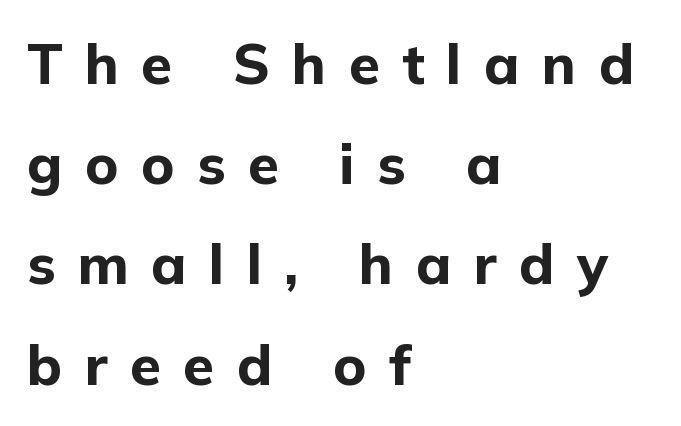
{"serif": "no", "italic": "no", "bold": "yes", "weight": "bold", "width": "normal", "stroke_contrast": "low", "x_height": "medium", "monospaced": "no", "underline": "no", "align": "left", "line_spacing_ratio": 1.79, "letter_spacing": "wide", "letter_spacing_em": 0.4, "glyph_px": 56}
